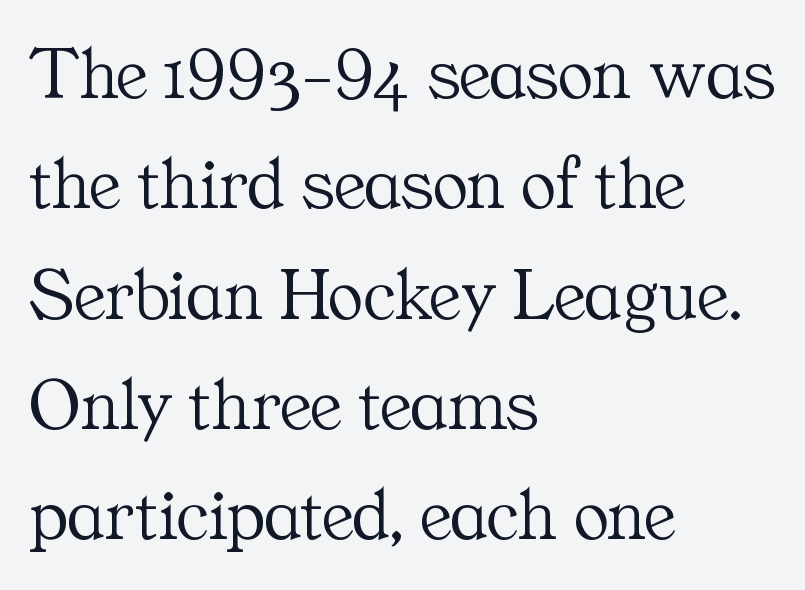
The image shows 74 px light serif type, upright; set left-aligned, normal line spacing (1.49x), normal letter spacing, not underlined; medium stroke contrast and a medium x-height.
